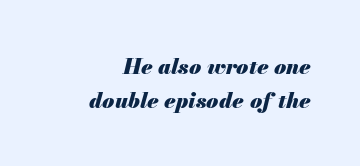
Q: Is the text bold? A: Yes.
Q: Is the text italic (slanted)? A: Yes, it leans right by about 13 degrees.
Q: Is the text underlined? A: No.
Q: How is the paragraph aligned? A: Right-aligned.
Q: Is the spacing between letters normal or unusually wide? A: Normal.
Q: Is the spacing between lines tight, normal or loose? A: Normal.
